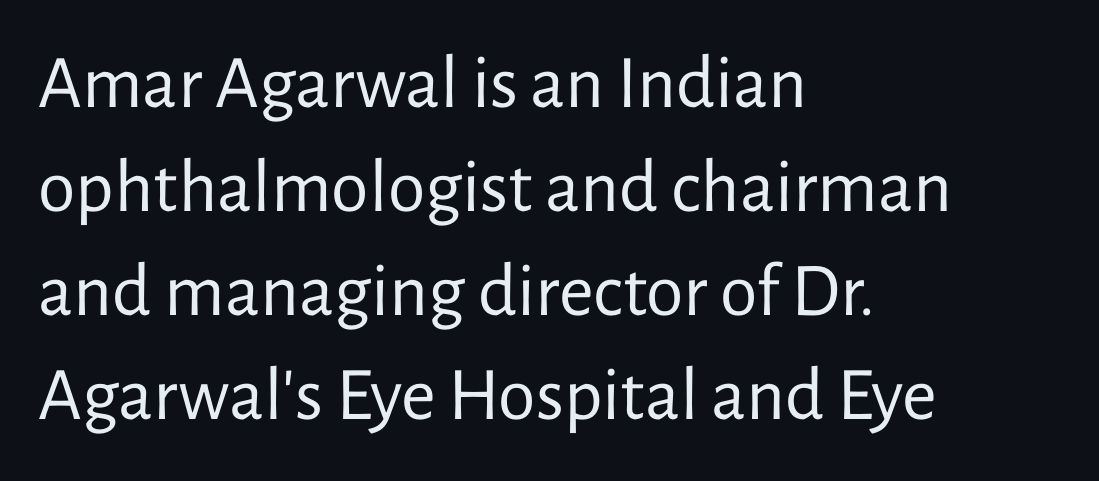
Glance below the letters and you will spot only blank space. The compositor pushed each line to the left boundary. The axis of the letterforms is exactly vertical. Short note: letters normally spaced. The passage shown stacks its lines at a standard gap. The rendering uses natural spacing where letterforms have individual widths.
